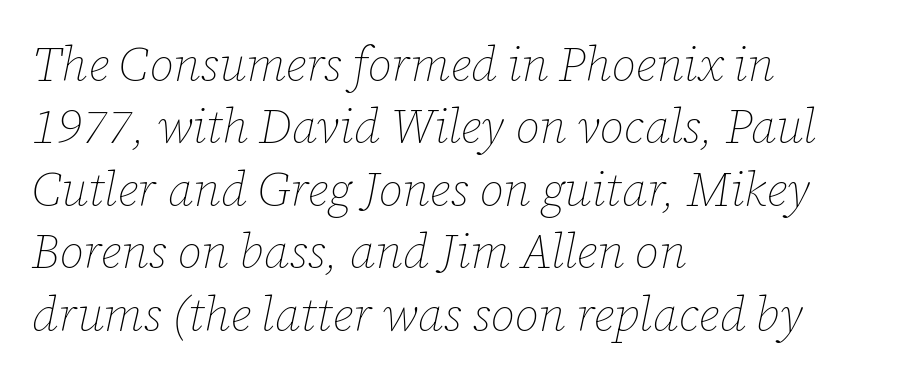
The image shows 48 px thin type, italic (leaning right); set left-aligned, normal line spacing (1.3x), normal letter spacing, not underlined; low stroke contrast and a medium x-height.
